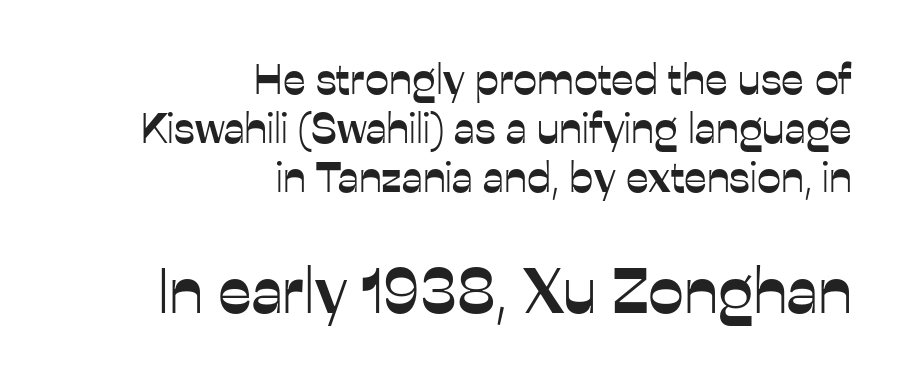
You can tell from the bare stems that sans-serif type was used. Check under the words: just untouched page. Default kerning and tracking; the words read as compact shapes. Of the two passages, the one underneath uses the larger point size.
